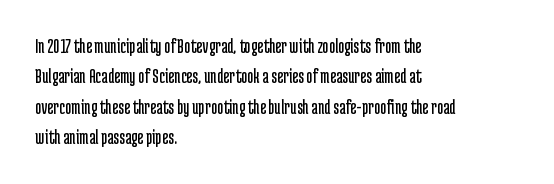
The image shows 21 px text type, upright; set left-aligned, normal line spacing (1.45x), normal letter spacing, not underlined.
